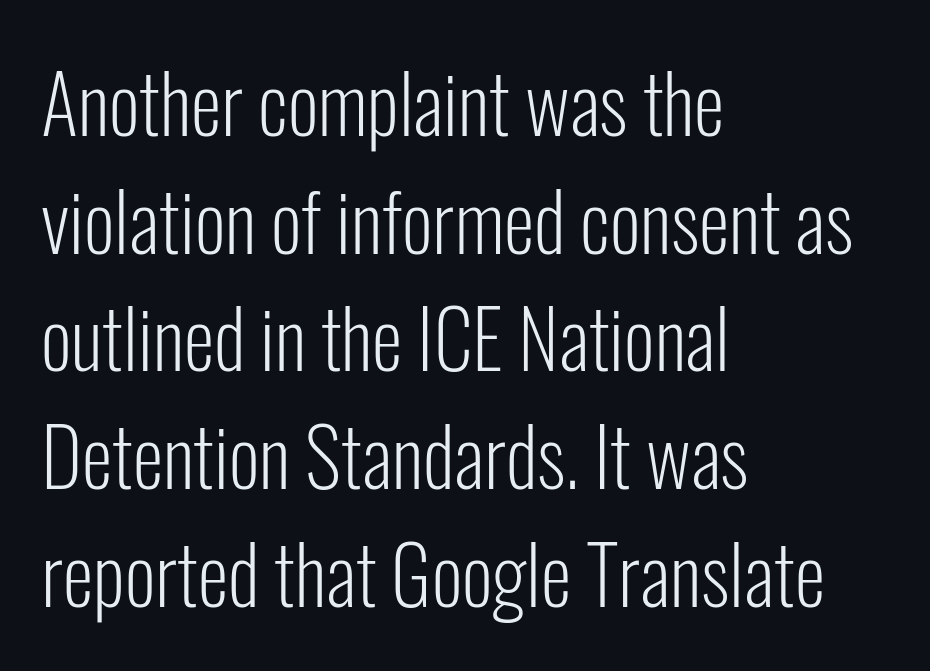
Q: Is the text bold? A: No.
Q: Is the text italic (slanted)? A: No, it is upright.
Q: Is the typeface a serif or a sans-serif typeface? A: Sans-serif.
Q: Is the text underlined? A: No.
Q: How is the paragraph aligned? A: Left-aligned.
Q: Is the spacing between letters normal or unusually wide? A: Normal.
Q: Is the spacing between lines tight, normal or loose? A: Normal.
Q: Width (condensed, normal, or wide)? A: Condensed.
Q: Stroke contrast? A: Low.
Q: x-height? A: Medium.
Q: Monospaced? A: No.
